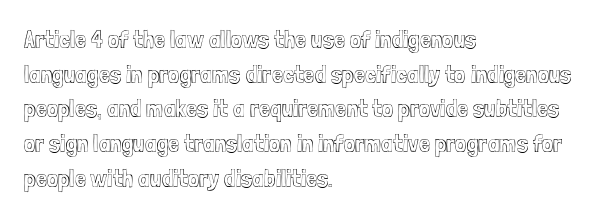
{"italic": "no", "underline": "no", "align": "left", "line_spacing": "normal", "line_spacing_ratio": 1.39, "letter_spacing": "normal", "letter_spacing_em": 0.0, "glyph_px": 25}
